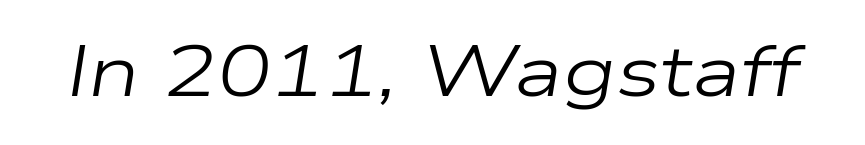
No heavy texture on the line: the type isn't bold. No extra tracking has been applied to these lines. The zone under the glyphs is completely vacant. Looking at the ascenders, they clearly lean.
